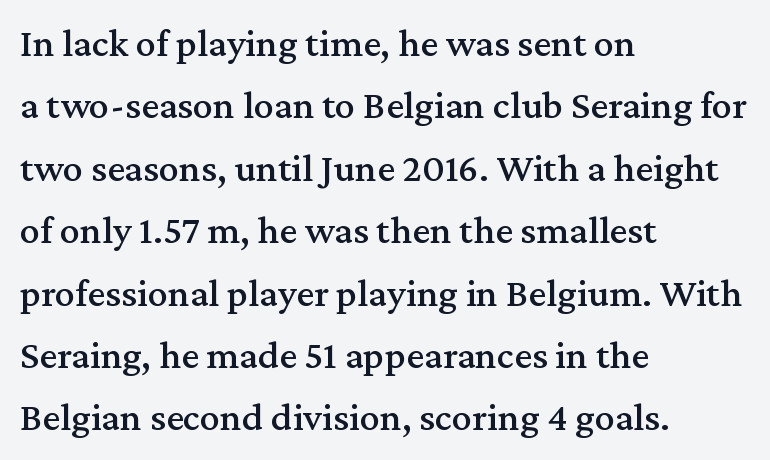
The image shows 40 px serif type, upright; set left-aligned, normal line spacing (1.56x), normal letter spacing, not underlined; medium stroke contrast and a medium x-height.
